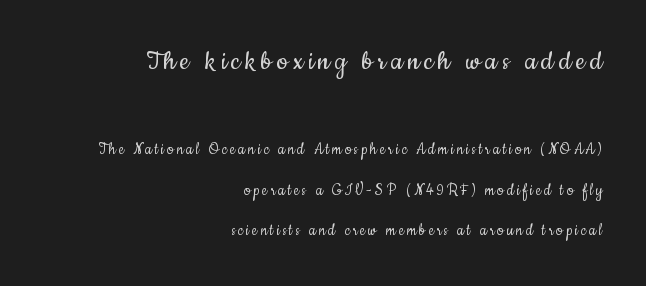
Q: Is the text bold? A: No.
Q: Is the text italic (slanted)? A: Yes.
Q: Is the typeface a serif or a sans-serif typeface? A: Sans-serif.
Q: Is the text underlined? A: No.
Q: How is the paragraph aligned? A: Right-aligned.
Q: Is the spacing between lines tight, normal or loose? A: Loose.
Q: Which block of text is set in a larger size, the first (top) or the second (bottom)? A: The first (top) one.
Q: Width (condensed, normal, or wide)? A: Condensed.
Q: Stroke contrast? A: Low.
Q: x-height? A: Small.
Q: Monospaced? A: No.
